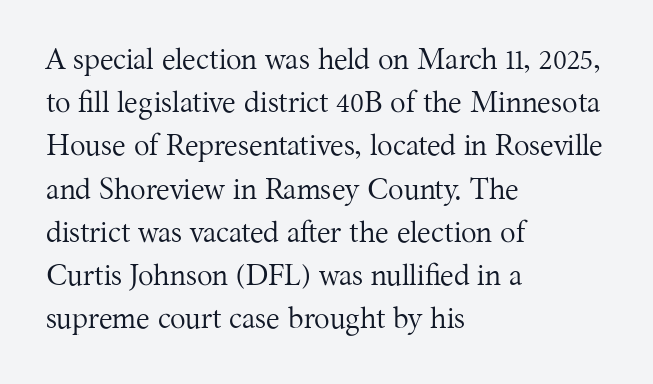
The image shows 29 px regular-weight serif type, upright; set left-aligned, normal line spacing (1.49x), normal letter spacing, not underlined; medium stroke contrast and a medium x-height.
